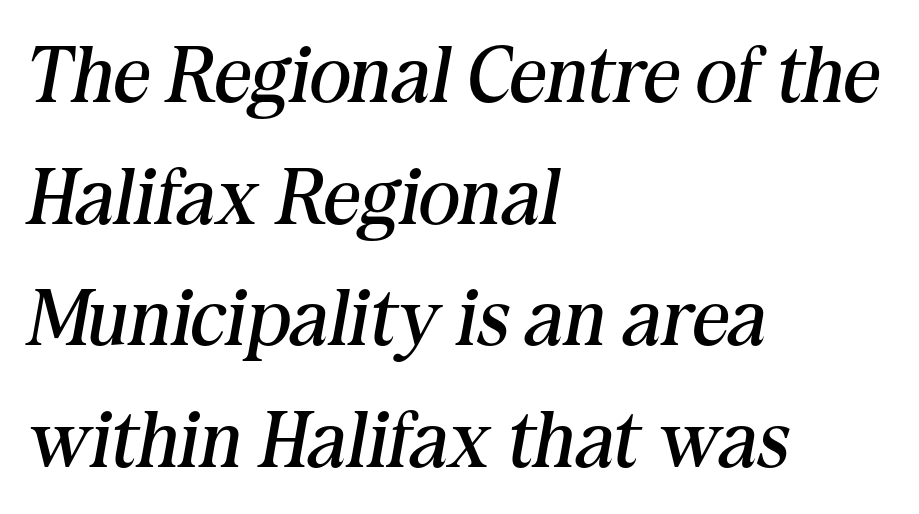
The image shows 80 px regular-weight serif type, italic (leaning right); set left-aligned, normal line spacing (1.52x), normal letter spacing, not underlined; medium stroke contrast and a medium x-height.
